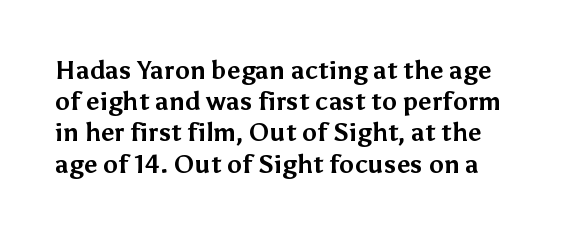
The words here are not underlined. Each word holds together tightly as a unit, with standard inter-letter gaps. These lines sit exactly where default settings would place them. Upright lettering throughout. The passage shown is emphatically bold.
